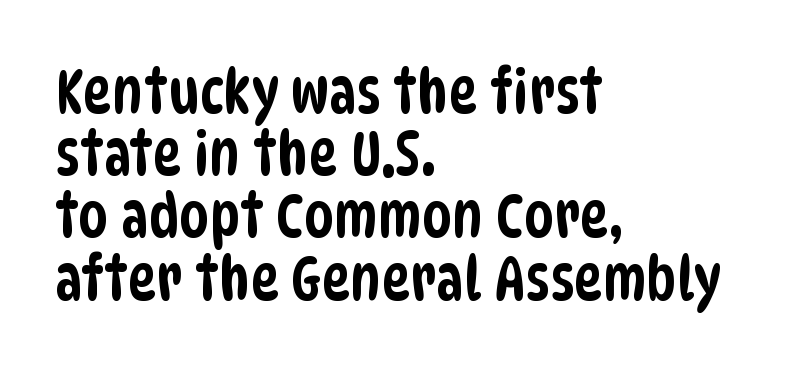
{"serif": "no", "width": "condensed", "stroke_contrast": "low", "x_height": "large", "monospaced": "no", "underline": "no", "align": "left", "line_spacing": "tight", "line_spacing_ratio": 1.02, "letter_spacing": "normal", "letter_spacing_em": 0.0, "glyph_px": 61}
